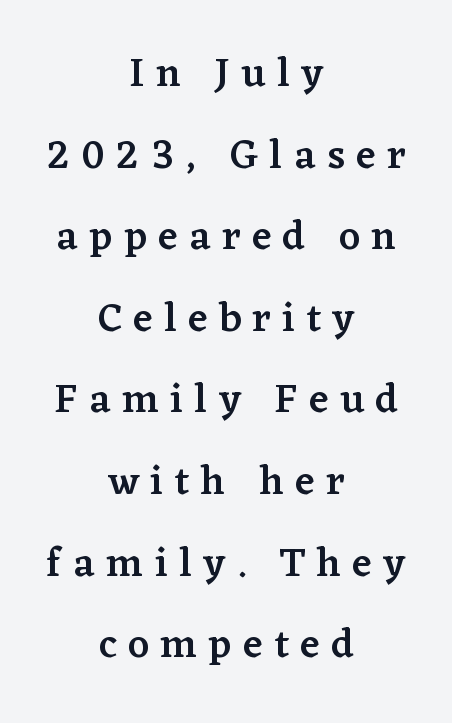
{"serif": "yes", "italic": "no", "bold": "semi", "weight": "semibold", "width": "normal", "stroke_contrast": "low", "x_height": "medium", "monospaced": "no", "underline": "no", "align": "center", "line_spacing": "loose", "line_spacing_ratio": 1.99, "letter_spacing": "wide", "letter_spacing_em": 0.28, "glyph_px": 41}
